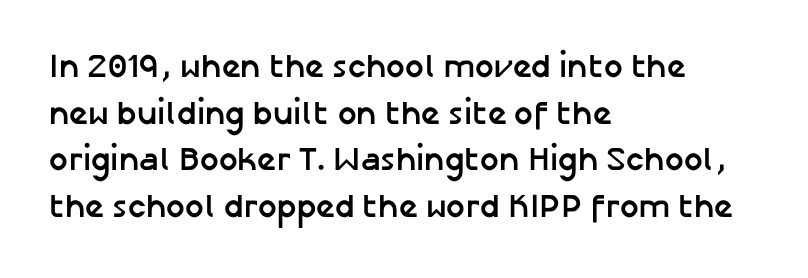
The image shows 33 px semibold sans-serif type, upright; set left-aligned, normal line spacing (1.41x), normal letter spacing, not underlined; low stroke contrast and a medium x-height.
